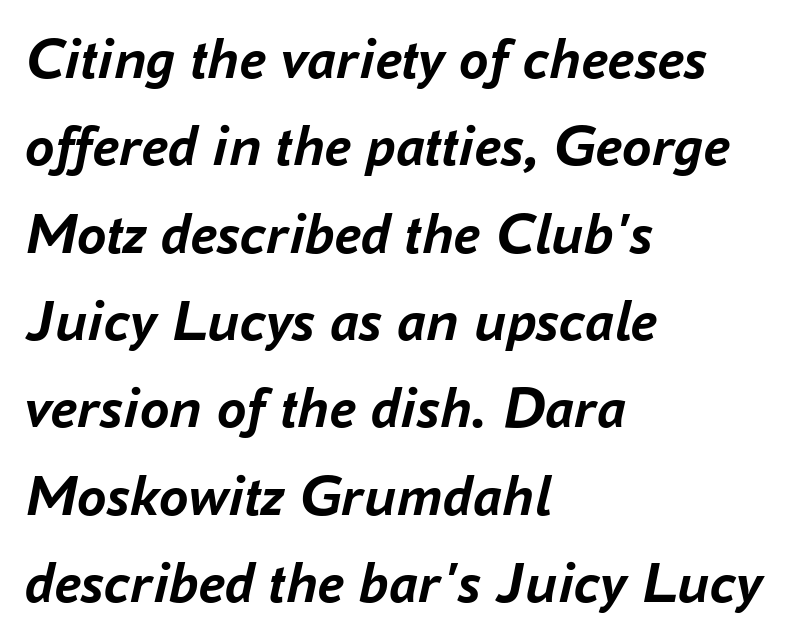
The image shows 59 px semibold type, italic (leaning right); set left-aligned, normal line spacing (1.48x), normal letter spacing, not underlined; low stroke contrast and a medium x-height.
